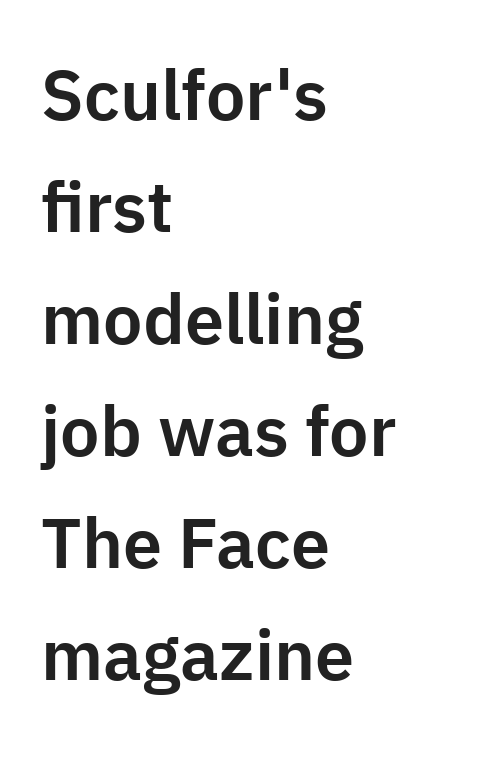
The image shows 70 px sans-serif type, upright; set left-aligned, normal line spacing (1.6x), normal letter spacing, not underlined; low stroke contrast and a medium x-height.
